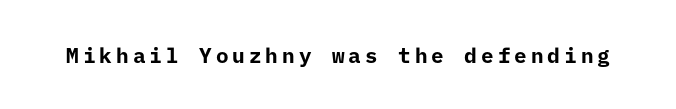
Pretty heavy lettering here — definitely bold. The passage shown is not underscored anywhere. Do the letters lean? They stand straight.
